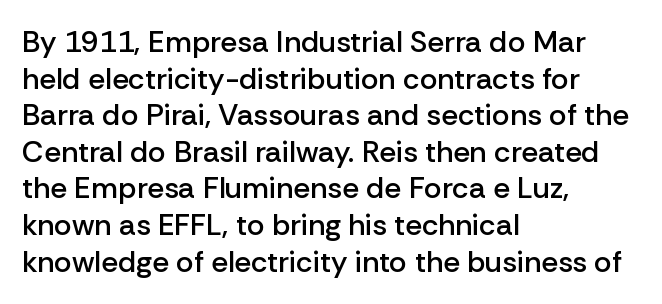
The image shows 30 px semibold sans-serif type, upright; set left-aligned, line spacing 1.22x, normal letter spacing, not underlined; low stroke contrast and a medium x-height.
